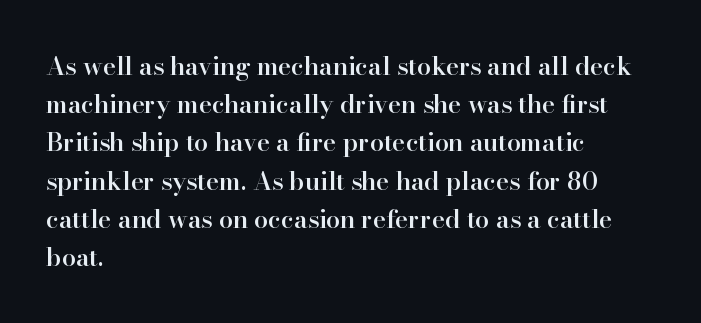
How heavy is the stroke? Medium-heavy — a semibold, shy of bold. Summary of vertical rhythm: regular, with standard interline spacing. Underline: absent. Inter-character spacing is left at the font's built-in metrics. A student would call this left alignment; a typographer would say flush left, rag right. Italic? Not at all — the glyphs are vertical.
